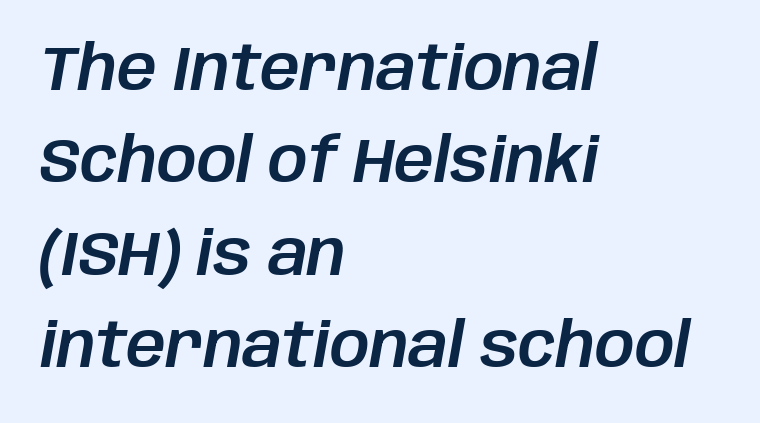
Q: Is the text italic (slanted)? A: Yes, it leans right by about 10 degrees.
Q: Is the text underlined? A: No.
Q: How is the paragraph aligned? A: Left-aligned.
Q: Is the spacing between letters normal or unusually wide? A: Normal.
Q: Is the spacing between lines tight, normal or loose? A: Normal.
Q: Width (condensed, normal, or wide)? A: Normal.
Q: Stroke contrast? A: Low.
Q: x-height? A: Large.
Q: Monospaced? A: No.
